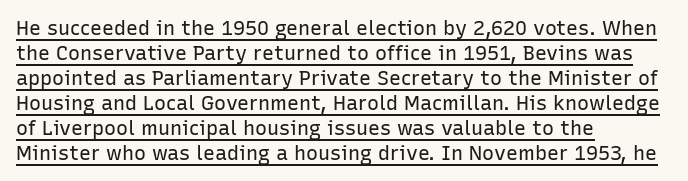
{"italic": "no", "bold": "no", "underline": "yes", "align": "left", "line_spacing": "normal", "line_spacing_ratio": 1.25, "letter_spacing": "normal", "letter_spacing_em": 0.0, "glyph_px": 20}
